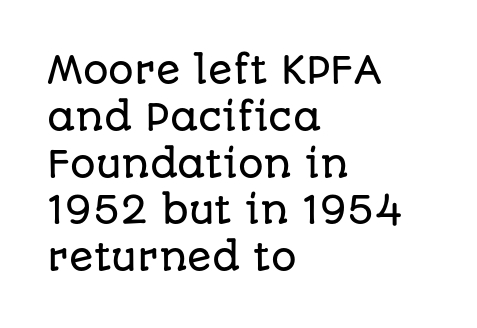
The image shows 36 px sans-serif type, upright; set left-aligned, normal line spacing (1.3x), normal letter spacing, not underlined; low stroke contrast and a large x-height.
